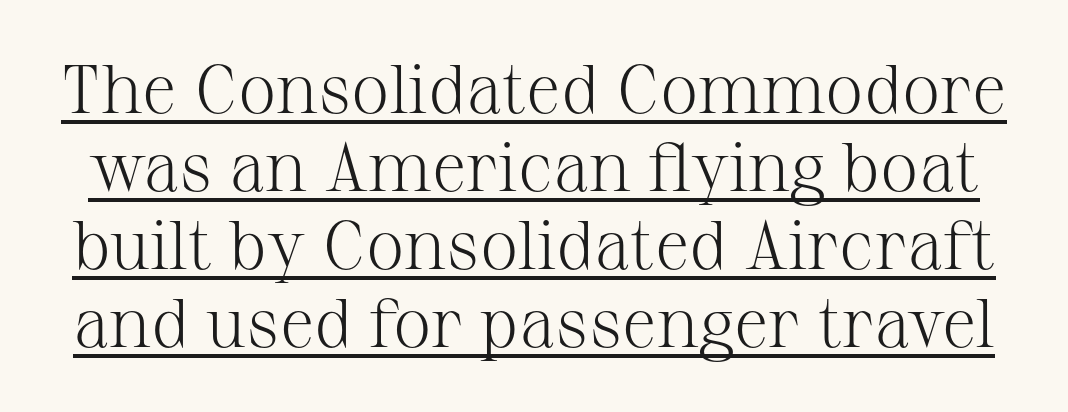
{"serif": "yes", "italic": "no", "bold": "no", "weight": "light", "width": "normal", "stroke_contrast": "medium", "x_height": "medium", "monospaced": "no", "underline": "yes", "line_spacing": "tight", "line_spacing_ratio": 1.13, "letter_spacing": "normal", "letter_spacing_em": 0.0, "glyph_px": 69}
